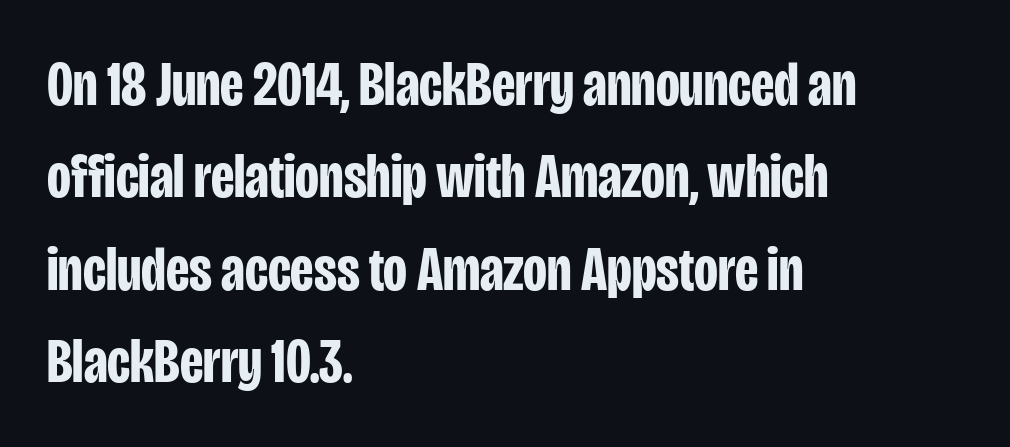
{"serif": "no", "italic": "no", "bold": "yes", "weight": "bold", "width": "condensed", "stroke_contrast": "low", "x_height": "large", "monospaced": "no", "underline": "no", "align": "left", "line_spacing": "normal", "line_spacing_ratio": 1.49, "letter_spacing": "normal", "letter_spacing_em": 0.0, "glyph_px": 62}
